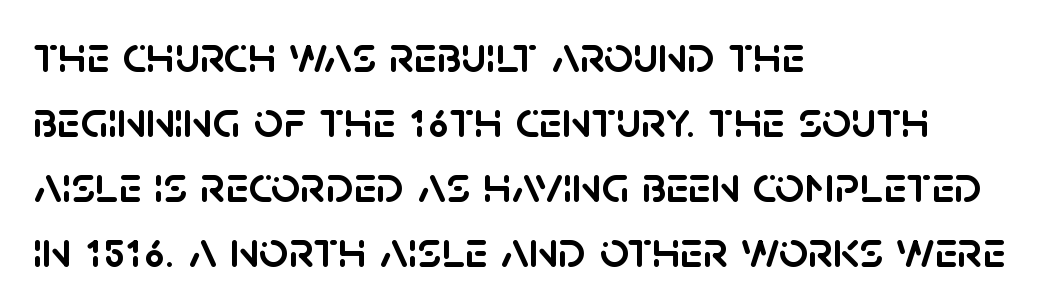
Does the lettering tilt? It doesn't — this is upright. In terms of letterspacing, this is plain default setting. This rendering features lettering with no underline. The face used here is a sans, in the tradition of grotesques and geometrics.
